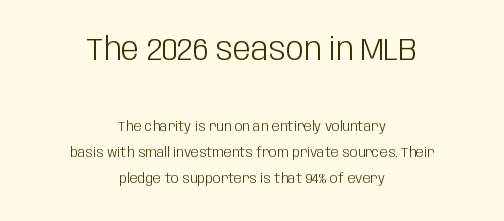
This sample uses a sans-serif face. These lines were composed using upright roman letters. Where is the straight margin? There isn't one; the lines are centered. Vertical stems look standard width or narrower in stroke. Bigger letters appear in the top chunk; the bottom chunk is reduced. Spacing verdict: proportional, widths tailored to each character.
